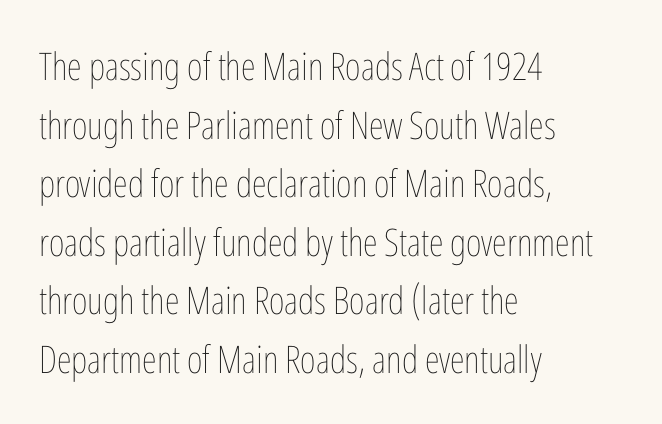
Q: Is the text bold? A: No.
Q: Is the text italic (slanted)? A: No, it is upright.
Q: Is the text underlined? A: No.
Q: How is the paragraph aligned? A: Left-aligned.
Q: Is the spacing between letters normal or unusually wide? A: Normal.
Q: Is the spacing between lines tight, normal or loose? A: Normal.
Q: Width (condensed, normal, or wide)? A: Condensed.
Q: Stroke contrast? A: Low.
Q: x-height? A: Medium.
Q: Monospaced? A: No.
